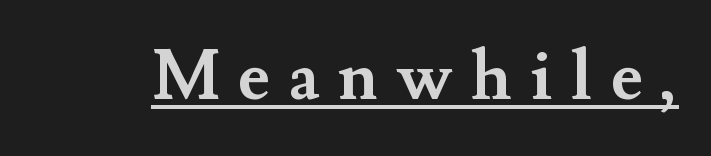
Q: Is the text bold? A: Yes.
Q: Is the text italic (slanted)? A: No, it is upright.
Q: Is the typeface a serif or a sans-serif typeface? A: Serif.
Q: Is the text underlined? A: Yes.
Q: Is the spacing between letters normal or unusually wide? A: Unusually wide.
Q: Width (condensed, normal, or wide)? A: Normal.
Q: Stroke contrast? A: Medium.
Q: x-height? A: Small.
Q: Monospaced? A: No.
